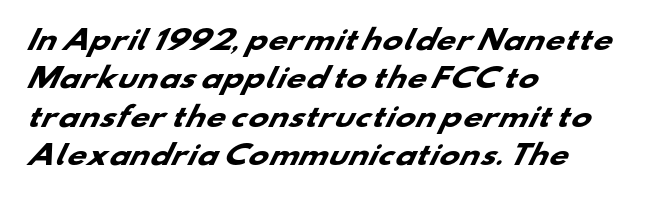
The image shows 27 px bold type; set left-aligned, normal line spacing (1.42x), normal letter spacing, not underlined.
